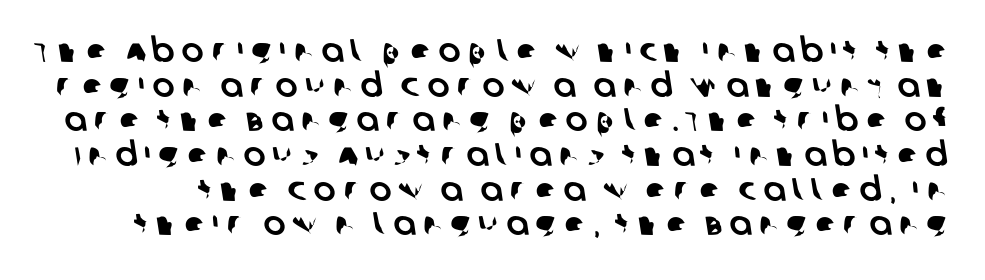
Note: no serifs on the glyphs. The face used here is rendered with a markedly widened letterfit. Honestly, the rows look squashed on top of each other. Lines of text with bare space underneath. You could not count columns in this text — the font is proportionally spaced.
